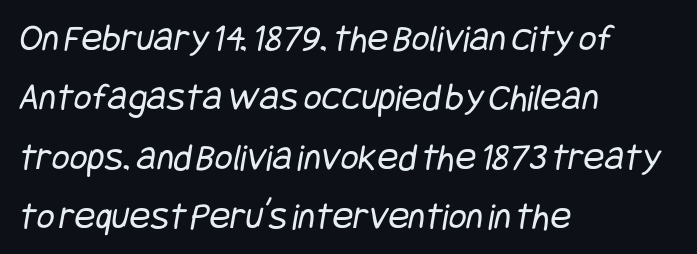
The image shows 39 px regular-weight, condensed sans-serif type; set left-aligned, normal line spacing (1.52x), normal letter spacing, not underlined; low stroke contrast and a large x-height.
